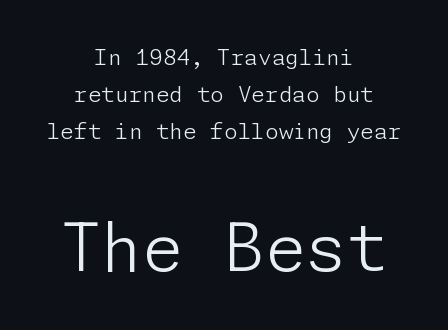
The image shows 66 px light sans-serif type, upright; set centered, normal line spacing (1.69x), normal letter spacing, not underlined; the second (bottom) block is 3.0x larger; low stroke contrast and a medium x-height.
